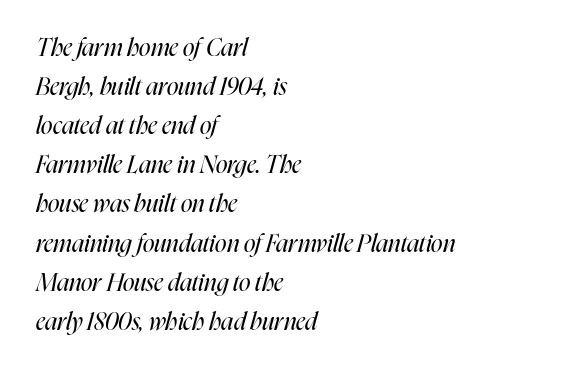
This sample keeps an unexceptional amount of space between lines. Every row of glyphs begins at an identical x-position on the left. The gap between lines stays unmarked. Tall strokes in this sample are angled rather than plumb. A quiet, ordinary-to-light weight characterises the typeface. The face used here is rendered with its standard letterfit.
